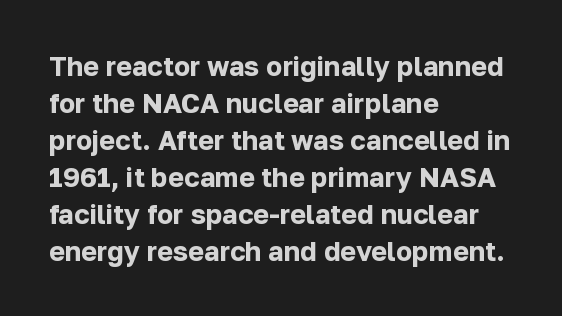
{"italic": "no", "bold": "yes", "underline": "no", "align": "left", "line_spacing": "normal", "line_spacing_ratio": 1.37, "letter_spacing": "normal", "letter_spacing_em": 0.0, "glyph_px": 27}
